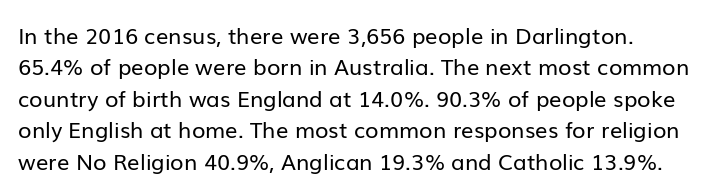
{"italic": "no", "bold": "no", "underline": "no", "align": "left", "line_spacing": "normal", "line_spacing_ratio": 1.43, "letter_spacing": "normal", "letter_spacing_em": 0.0, "glyph_px": 22}
